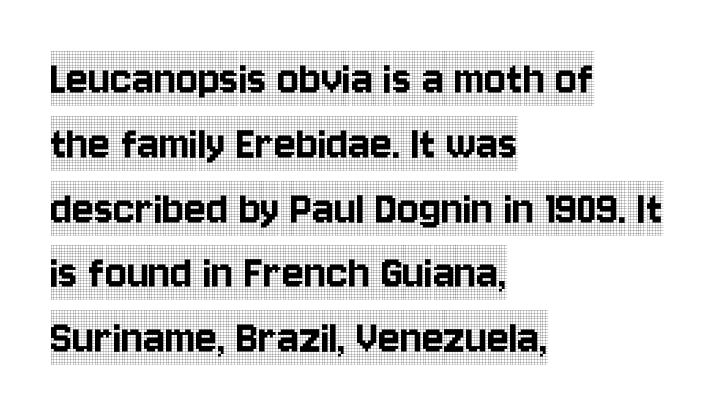
Italic? Not at all — the glyphs are vertical. The face used here is rendered with its standard letterfit. Underline: absent. Spacing verdict: proportional, widths tailored to each character.
